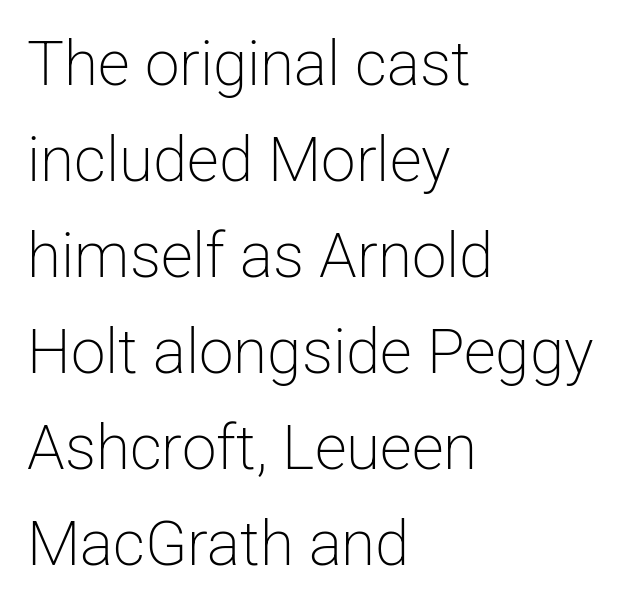
The compositor pushed each line to the left boundary. The rendering uses natural spacing where letterforms have individual widths. One glance says typical: line gaps are just what's usual. No extra tracking has been applied to these lines.
